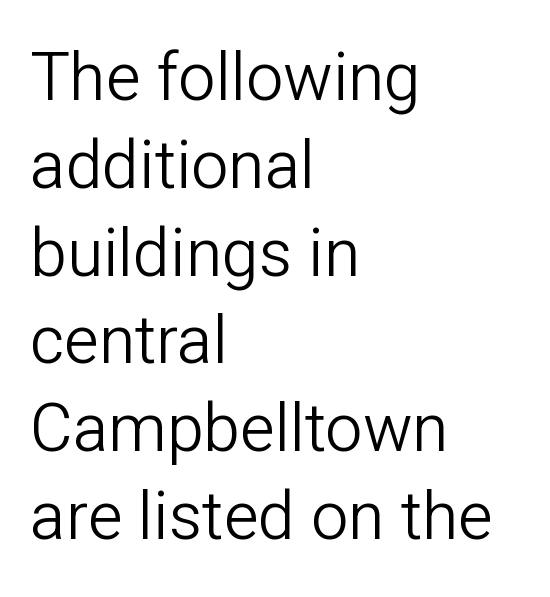
The image shows 66 px light sans-serif type, upright; set left-aligned, normal line spacing (1.33x), normal letter spacing, not underlined; low stroke contrast and a medium x-height.
